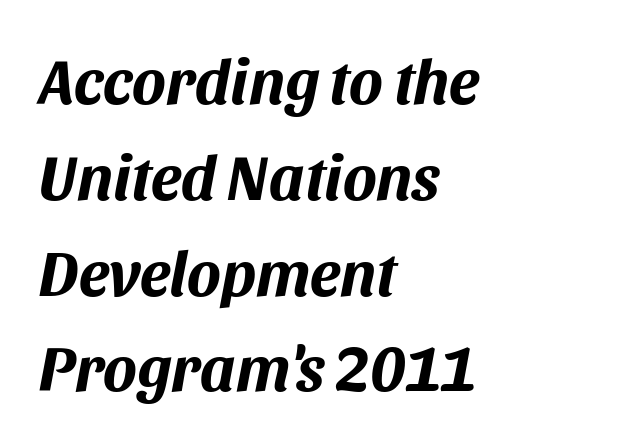
{"italic": "yes", "lean": "right", "slant_degrees": 11, "bold": "yes", "weight": "bold", "width": "normal", "stroke_contrast": "medium", "x_height": "large", "monospaced": "no", "underline": "no", "align": "left", "line_spacing": "normal", "line_spacing_ratio": 1.52, "letter_spacing": "normal", "letter_spacing_em": 0.0, "glyph_px": 63}
